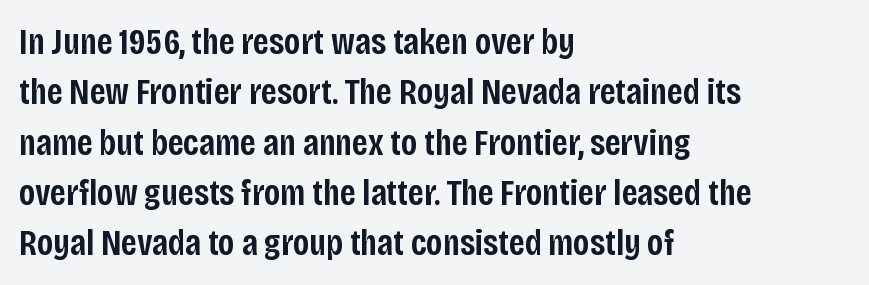
Q: Is the text bold? A: Semi-bold.
Q: Is the text italic (slanted)? A: No, it is upright.
Q: Is the typeface a serif or a sans-serif typeface? A: Sans-serif.
Q: Is the text underlined? A: No.
Q: How is the paragraph aligned? A: Left-aligned.
Q: Is the spacing between letters normal or unusually wide? A: Normal.
Q: Is the spacing between lines tight, normal or loose? A: Normal.
Q: Width (condensed, normal, or wide)? A: Condensed.
Q: Stroke contrast? A: Low.
Q: x-height? A: Large.
Q: Monospaced? A: No.
